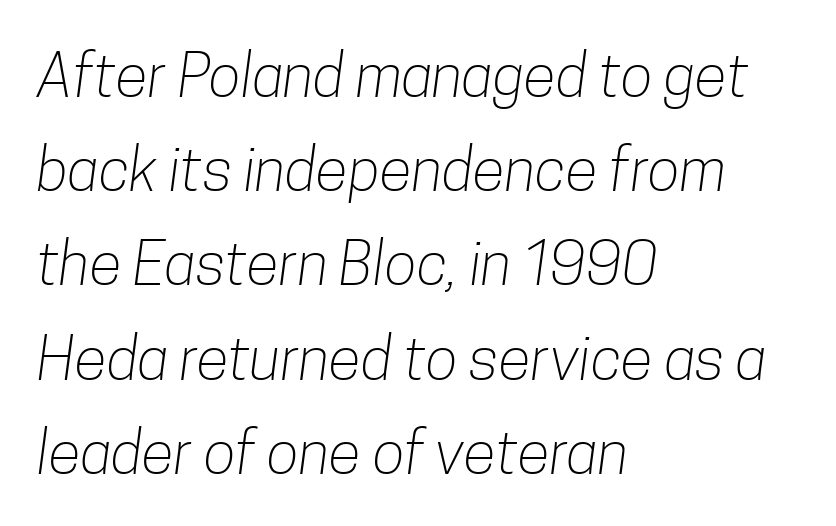
{"serif": "no", "bold": "no", "weight": "light", "width": "condensed", "stroke_contrast": "low", "x_height": "medium", "monospaced": "no", "underline": "no", "align": "left", "line_spacing": "normal", "line_spacing_ratio": 1.57, "letter_spacing": "normal", "letter_spacing_em": 0.0, "glyph_px": 60}
